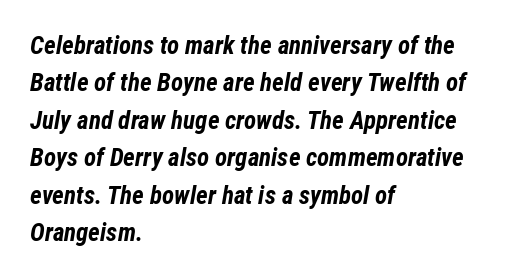
Q: Is the text bold? A: Yes.
Q: Is the text italic (slanted)? A: Yes, it leans right by about 12 degrees.
Q: Is the text underlined? A: No.
Q: How is the paragraph aligned? A: Left-aligned.
Q: Is the spacing between letters normal or unusually wide? A: Normal.
Q: Is the spacing between lines tight, normal or loose? A: Normal.
